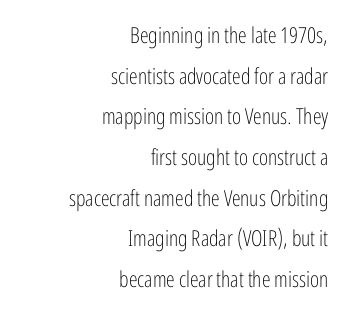
{"italic": "no", "bold": "no", "underline": "no", "align": "right", "line_spacing_ratio": 1.85, "letter_spacing": "normal", "letter_spacing_em": 0.0, "glyph_px": 22}
